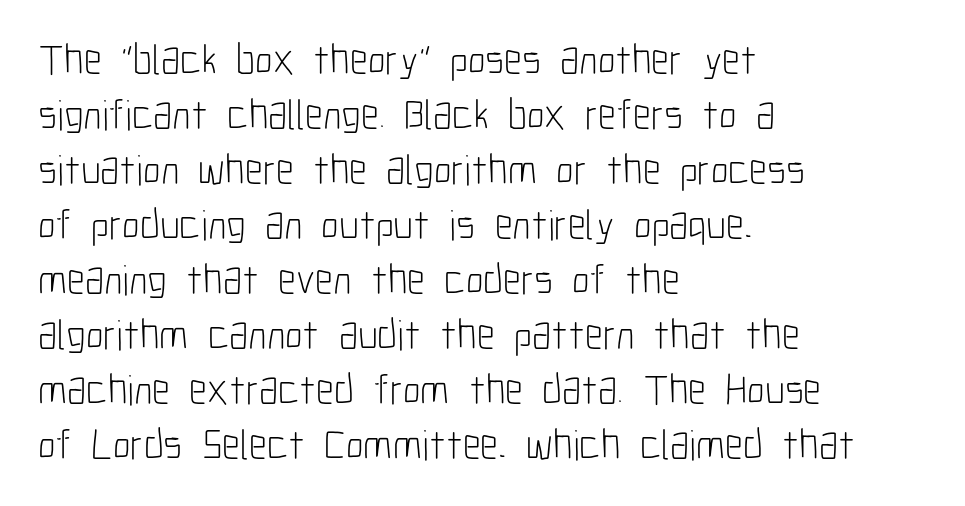
How are the letters spaced? Ordinarily, with no added tracking. Is there much room between lines? A standard amount, neither cramped nor airy. Glance below the letters and you will spot only blank space. The letters stand straight up with perfectly vertical stems.
